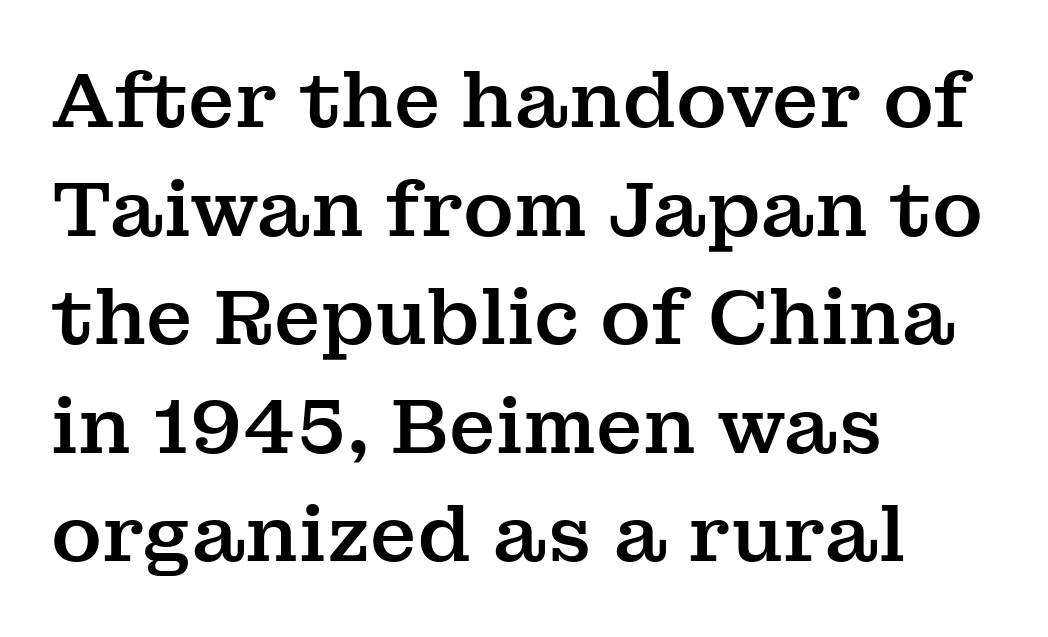
Q: Is the text italic (slanted)? A: No, it is upright.
Q: Is the typeface a serif or a sans-serif typeface? A: Serif.
Q: Is the text underlined? A: No.
Q: How is the paragraph aligned? A: Left-aligned.
Q: Is the spacing between letters normal or unusually wide? A: Normal.
Q: Is the spacing between lines tight, normal or loose? A: Normal.
Q: Width (condensed, normal, or wide)? A: Normal.
Q: Stroke contrast? A: Medium.
Q: x-height? A: Medium.
Q: Monospaced? A: No.
